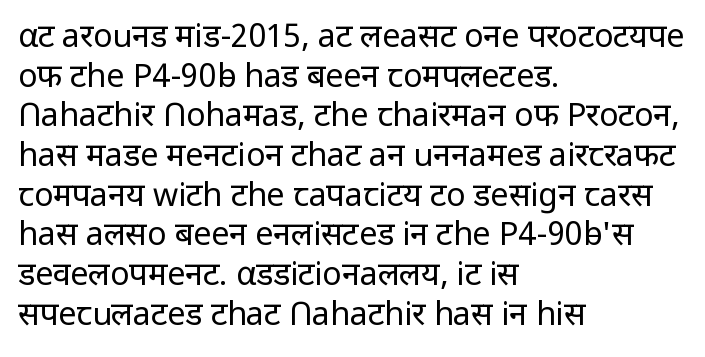
Q: Is the text bold? A: No.
Q: Is the text italic (slanted)? A: No, it is upright.
Q: Is the typeface a serif or a sans-serif typeface? A: Sans-serif.
Q: Is the text underlined? A: No.
Q: How is the paragraph aligned? A: Left-aligned.
Q: Is the spacing between letters normal or unusually wide? A: Normal.
Q: Width (condensed, normal, or wide)? A: Normal.
Q: Stroke contrast? A: Low.
Q: x-height? A: Medium.
Q: Monospaced? A: No.
